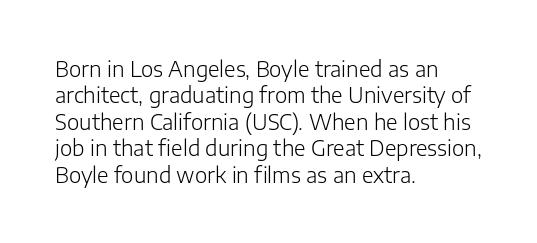
The rendering uses a moderate line-height, typical for paragraphs. Only glyphs here, with clear space below each row. The passage is arranged the way most books set body copy — flush left. Spacing between characters is what you'd get straight out of the box.
